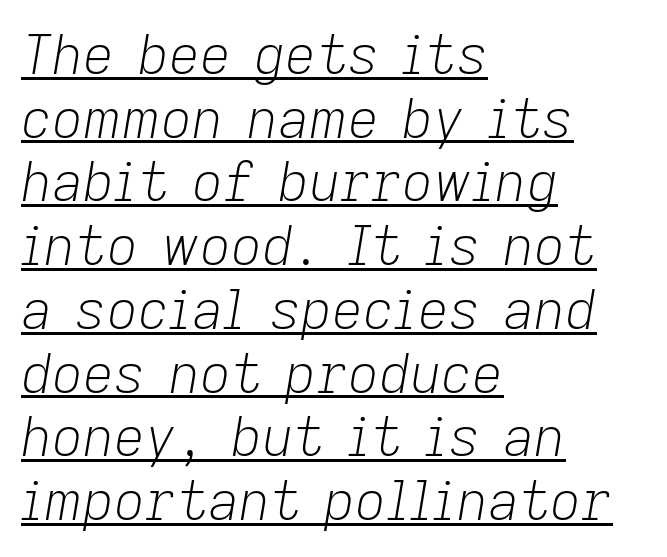
Nobody touched the tracking dial on this one. Quick note: italic. Students, observe the line beneath the letters — that is underlining. Do the characters align in a grid? No, the font is proportional. Compared with a centered layout, this one pins lines to the left instead.
